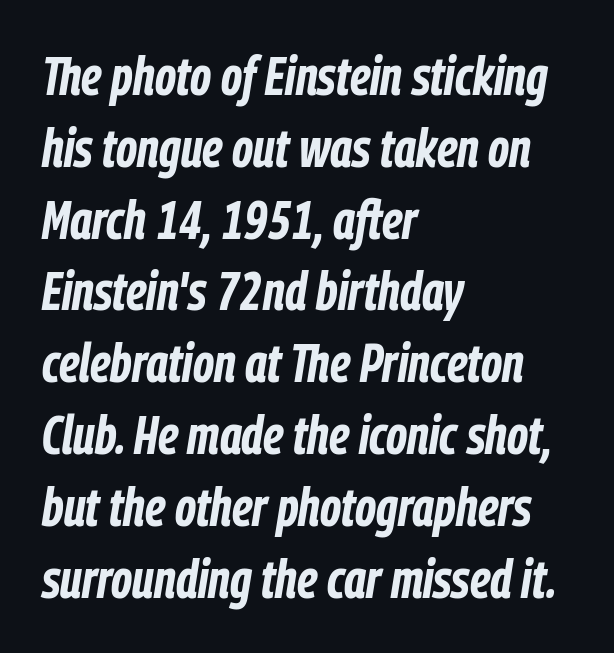
{"italic": "yes", "lean": "right", "slant_degrees": 9, "bold": "yes", "weight": "bold", "width": "condensed", "stroke_contrast": "low", "x_height": "medium", "monospaced": "no", "underline": "no", "align": "left", "line_spacing": "normal", "line_spacing_ratio": 1.33, "letter_spacing": "normal", "letter_spacing_em": 0.0, "glyph_px": 54}
